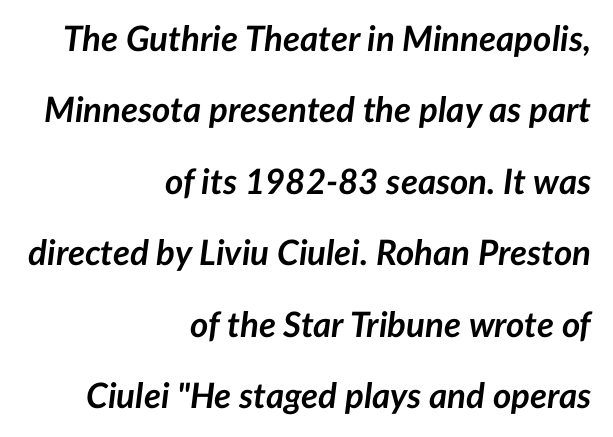
{"italic": "yes", "lean": "right", "slant_degrees": 7, "bold": "yes", "weight": "semibold", "width": "normal", "stroke_contrast": "low", "x_height": "medium", "monospaced": "no", "underline": "no", "align": "right", "line_spacing": "loose", "line_spacing_ratio": 2.04, "letter_spacing": "normal", "letter_spacing_em": 0.0, "glyph_px": 35}
